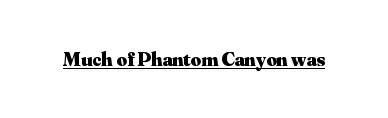
The image shows 20 px bold type, upright; set normal letter spacing, underlined.
